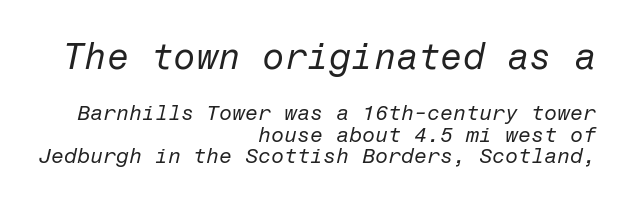
The image shows 36 px regular-weight type, italic (leaning right); set right-aligned, tight line spacing (1.03x), normal letter spacing, not underlined; the first (top) block is 1.71x larger; low stroke contrast and a medium x-height.
